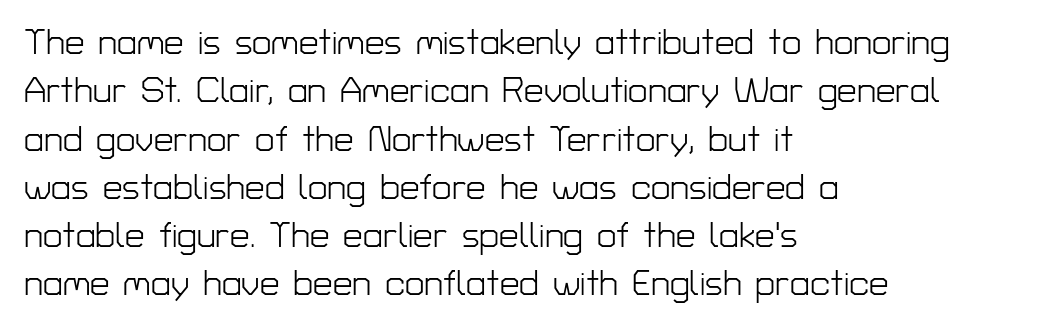
{"serif": "no", "italic": "no", "bold": "no", "weight": "light", "width": "normal", "stroke_contrast": "low", "x_height": "medium", "monospaced": "no", "underline": "no", "align": "left", "line_spacing": "normal", "line_spacing_ratio": 1.38, "letter_spacing": "normal", "letter_spacing_em": 0.0, "glyph_px": 35}
